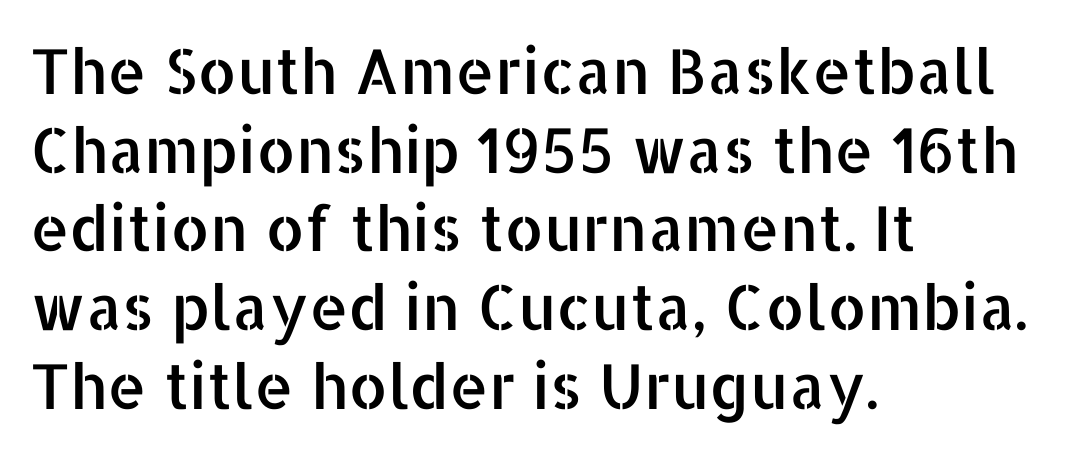
In terms of posture, this sample is upright. The rendering uses natural spacing where letterforms have individual widths. Font category for this specimen: sans-serif. How would I describe the line gaps? Plain and ordinary.
